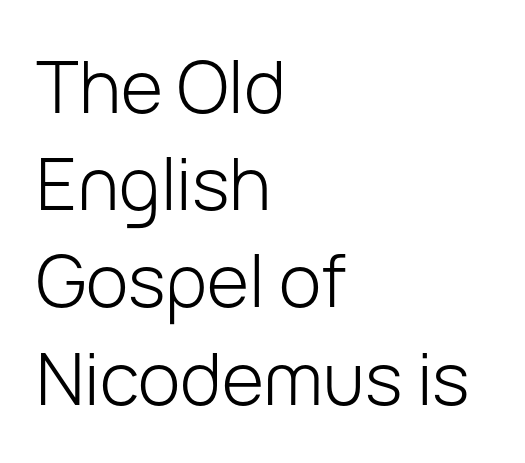
{"serif": "no", "italic": "no", "bold": "no", "weight": "light", "width": "normal", "stroke_contrast": "low", "x_height": "medium", "monospaced": "no", "underline": "no", "align": "left", "line_spacing": "normal", "line_spacing_ratio": 1.35, "letter_spacing": "normal", "letter_spacing_em": 0.0, "glyph_px": 72}
